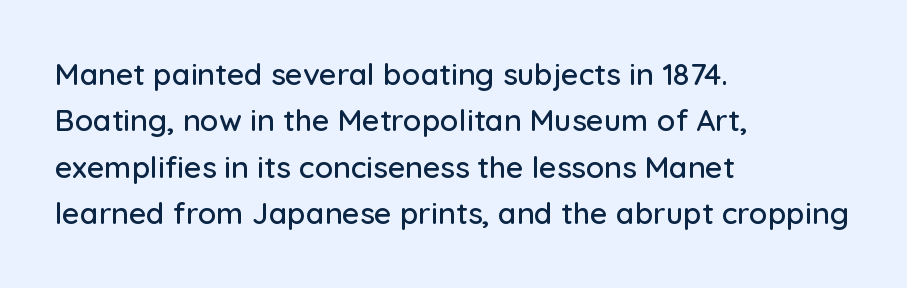
The words here are not underlined. The typography opts for an upright posture over an oblique one. What's the leading like? Ordinary, nothing unusual. A typesetter would call this proportional, since set widths differ per character.
